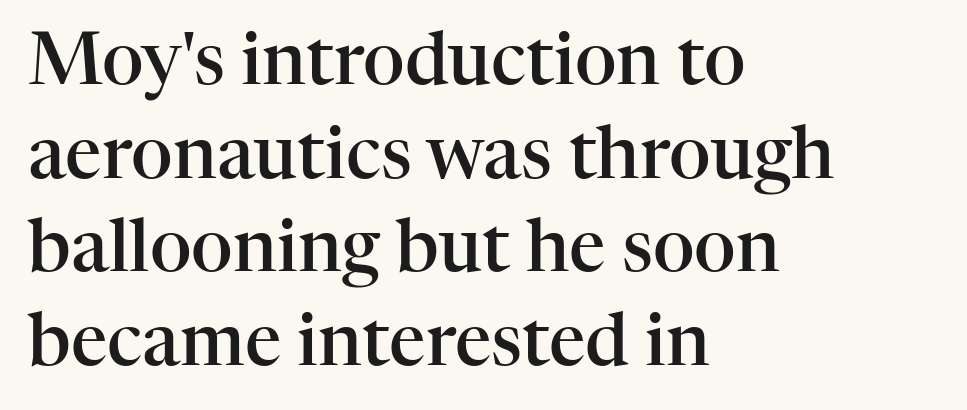
The specimen omits any rule beneath the text block's lines. Glyph-to-glyph distance matches everyday printed text. Is the block centered? No — it sits flush against the left margin. Looks like regular typesetting: each glyph gets only the width it needs. Notice the strokes are somewhat thickened but not fully heavy: this is a semibold.
